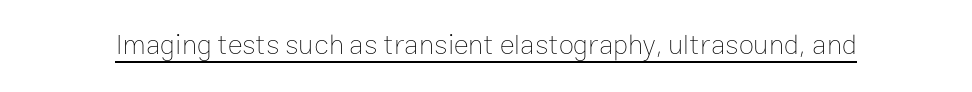
The image shows 28 px thin type, upright; set normal letter spacing, underlined; low stroke contrast and a medium x-height.
